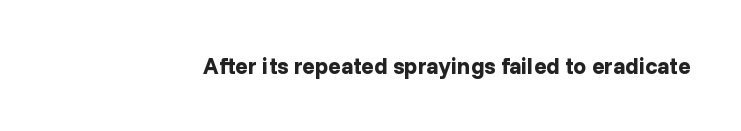
Q: Is the text bold? A: Yes.
Q: Is the text italic (slanted)? A: No, it is upright.
Q: Is the text underlined? A: No.
Q: Is the spacing between letters normal or unusually wide? A: Normal.
